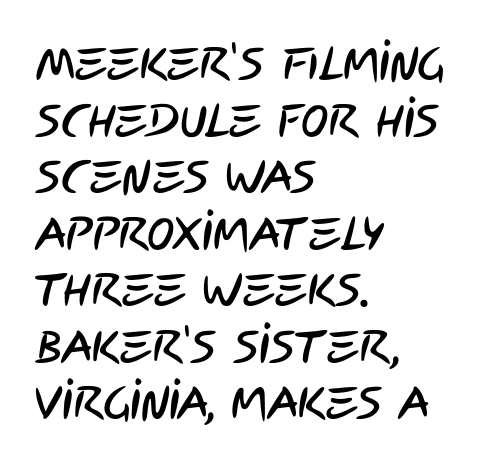
Q: Is the typeface a serif or a sans-serif typeface? A: Sans-serif.
Q: Is the text underlined? A: No.
Q: How is the paragraph aligned? A: Left-aligned.
Q: Is the spacing between letters normal or unusually wide? A: Normal.
Q: Width (condensed, normal, or wide)? A: Condensed.
Q: Stroke contrast? A: Low.
Q: x-height? A: Large.
Q: Monospaced? A: No.
